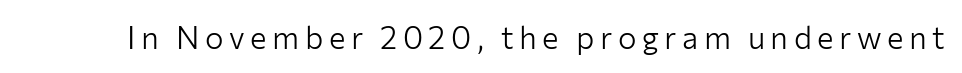
Q: Is the text bold? A: No.
Q: Is the text italic (slanted)? A: No, it is upright.
Q: Is the typeface a serif or a sans-serif typeface? A: Sans-serif.
Q: Is the text underlined? A: No.
Q: Width (condensed, normal, or wide)? A: Normal.
Q: Stroke contrast? A: Low.
Q: x-height? A: Medium.
Q: Monospaced? A: No.
